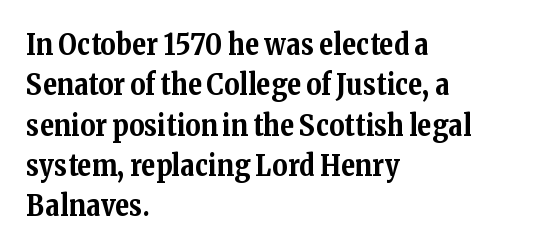
{"serif": "yes", "italic": "no", "bold": "yes", "weight": "bold", "width": "normal", "stroke_contrast": "medium", "x_height": "medium", "monospaced": "no", "underline": "no", "align": "left", "line_spacing": "normal", "line_spacing_ratio": 1.39, "letter_spacing": "normal", "letter_spacing_em": 0.0, "glyph_px": 29}
